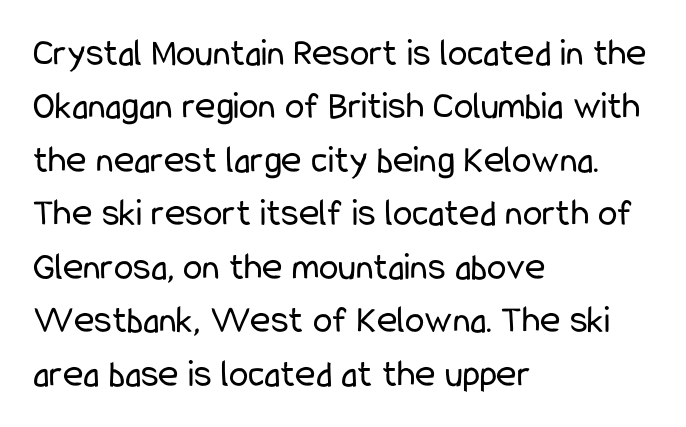
Q: Is the text bold? A: No.
Q: Is the text italic (slanted)? A: No, it is upright.
Q: Is the typeface a serif or a sans-serif typeface? A: Sans-serif.
Q: Is the text underlined? A: No.
Q: How is the paragraph aligned? A: Left-aligned.
Q: Is the spacing between letters normal or unusually wide? A: Normal.
Q: Is the spacing between lines tight, normal or loose? A: Normal.
Q: Width (condensed, normal, or wide)? A: Condensed.
Q: Stroke contrast? A: Low.
Q: x-height? A: Medium.
Q: Monospaced? A: No.
